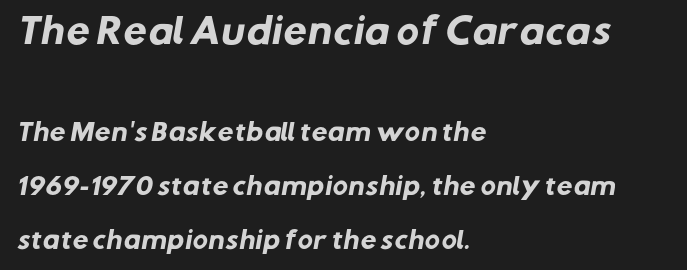
The string is rendered with underlining switched off. Is there much room between lines? Yes — plenty of vertical air separates them. The passage is arranged the way most books set body copy — flush left. What stands out about the letter spacing? Nothing — it is the standard amount. Varying glyph widths throughout — classic text-font behaviour.
